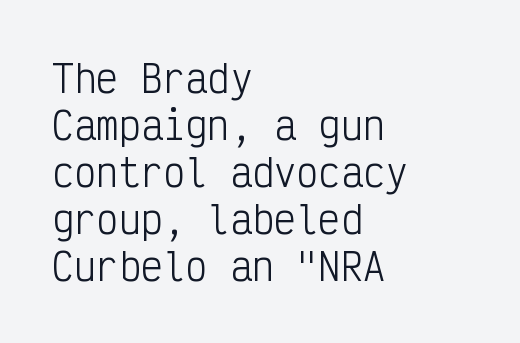
The image shows 37 px light, condensed sans-serif type, upright, monospaced; set left-aligned, normal line spacing (1.27x), normal letter spacing, not underlined; low stroke contrast and a medium x-height.
